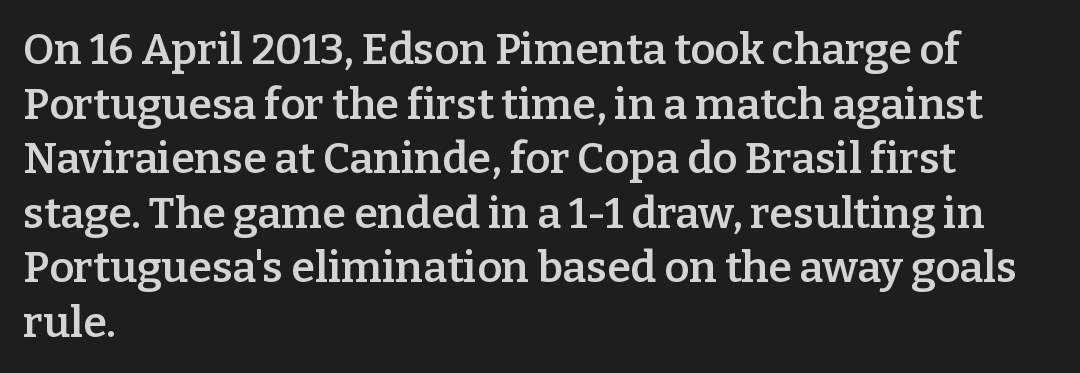
Q: Is the text bold? A: Semi-bold.
Q: Is the text italic (slanted)? A: No, it is upright.
Q: Is the typeface a serif or a sans-serif typeface? A: Serif.
Q: Is the text underlined? A: No.
Q: How is the paragraph aligned? A: Left-aligned.
Q: Is the spacing between letters normal or unusually wide? A: Normal.
Q: Is the spacing between lines tight, normal or loose? A: Normal.
Q: Width (condensed, normal, or wide)? A: Normal.
Q: Stroke contrast? A: Low.
Q: x-height? A: Medium.
Q: Monospaced? A: No.
